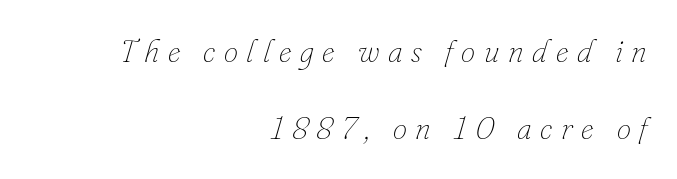
Q: Is the text bold? A: No.
Q: Is the text italic (slanted)? A: Yes, it leans right by about 16 degrees.
Q: Is the text underlined? A: No.
Q: How is the paragraph aligned? A: Right-aligned.
Q: Is the spacing between letters normal or unusually wide? A: Unusually wide.
Q: Is the spacing between lines tight, normal or loose? A: Loose.
Q: Width (condensed, normal, or wide)? A: Normal.
Q: Stroke contrast? A: Low.
Q: x-height? A: Small.
Q: Monospaced? A: No.
